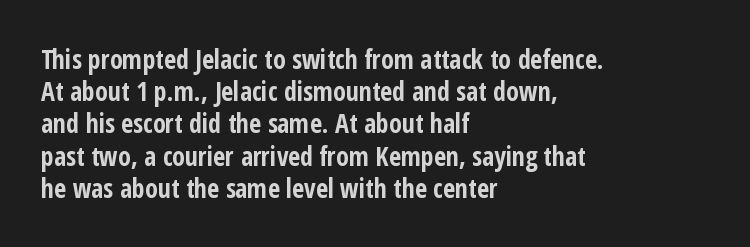
Descenders hang freely into open space. Rendered with straight, roman letterforms. The strokes are fattened all the way to bold. This rendering uses left alignment, leaving the right contour irregular.
